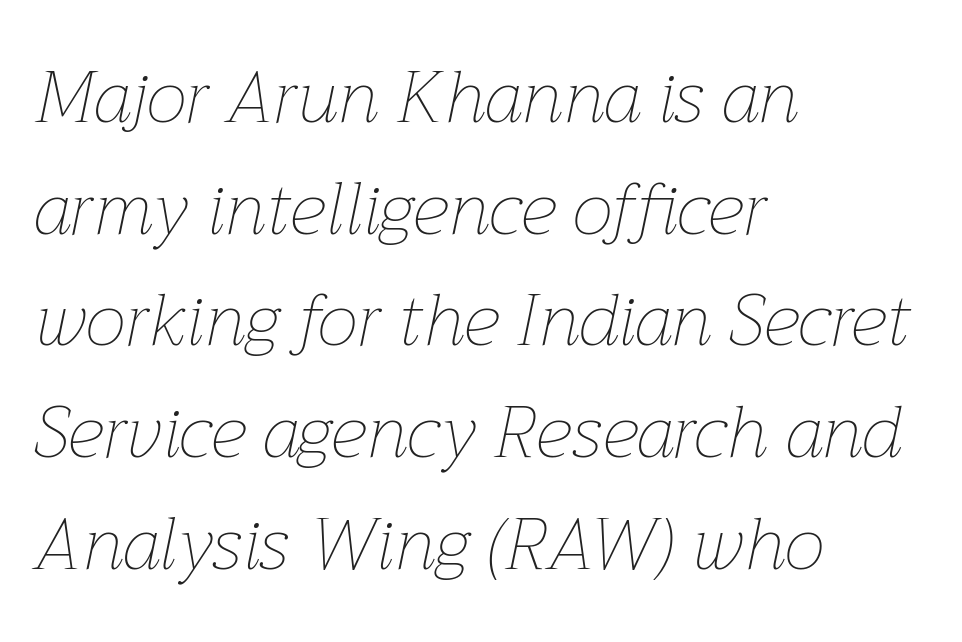
Q: Is the text bold? A: No.
Q: Is the text italic (slanted)? A: Yes, it leans right by about 12 degrees.
Q: Is the text underlined? A: No.
Q: How is the paragraph aligned? A: Left-aligned.
Q: Is the spacing between letters normal or unusually wide? A: Normal.
Q: Is the spacing between lines tight, normal or loose? A: Normal.
Q: Width (condensed, normal, or wide)? A: Normal.
Q: Stroke contrast? A: Low.
Q: x-height? A: Medium.
Q: Monospaced? A: No.
